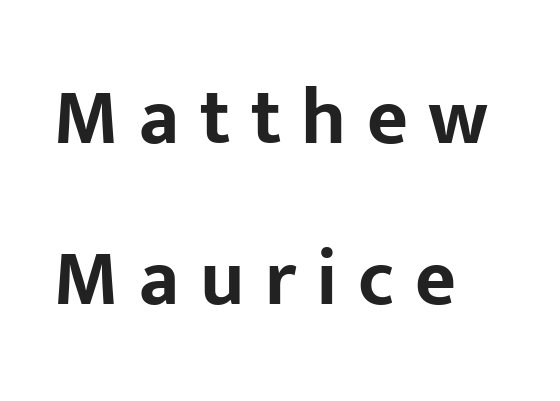
The designer dialed line spacing up above the default. These lines were composed using upright roman letters. Check under the words: just untouched page. The text block is weighted toward the left margin, trailing off unevenly rightward. As a designer I'd log this as weight 700, bold.
